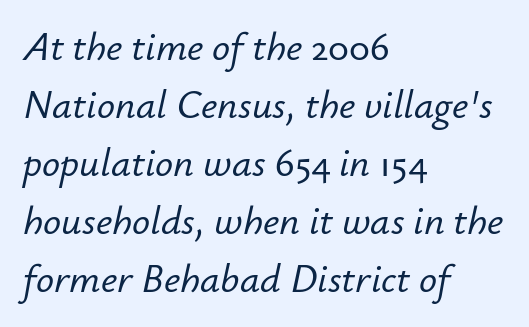
Q: Is the text italic (slanted)? A: Yes, it leans right by about 12 degrees.
Q: Is the text underlined? A: No.
Q: How is the paragraph aligned? A: Left-aligned.
Q: Is the spacing between letters normal or unusually wide? A: Normal.
Q: Is the spacing between lines tight, normal or loose? A: Normal.
Q: Width (condensed, normal, or wide)? A: Normal.
Q: Stroke contrast? A: Low.
Q: x-height? A: Small.
Q: Monospaced? A: No.
